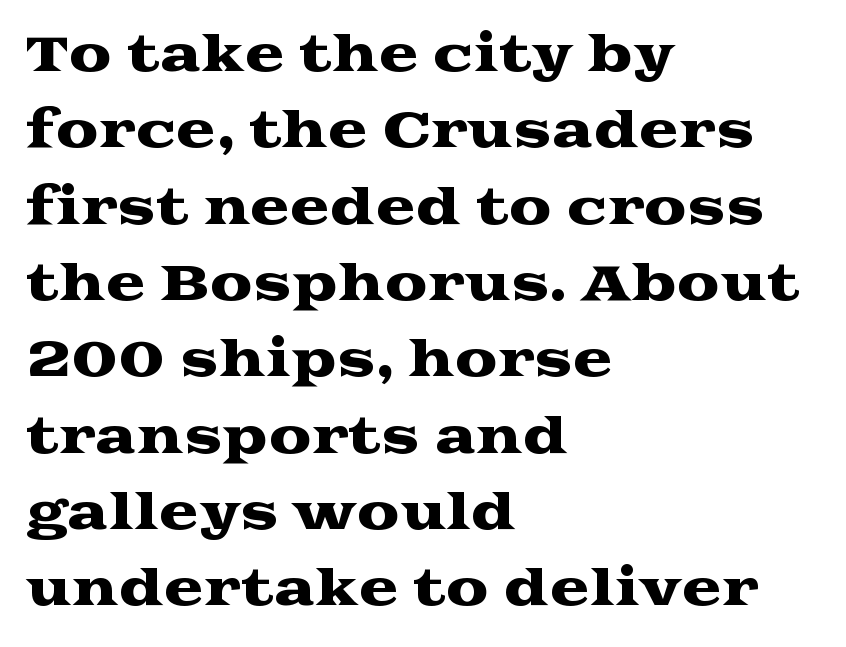
What stands out about the letter spacing? Nothing — it is the standard amount. The face used here is proportionally spaced, like ordinary book or web type. Note: serifs present on the glyphs. A normal amount of white space separates one row of letters from the next. The words here are not underlined. Teacher's note: observe the even left margin — that is flush-left alignment.
